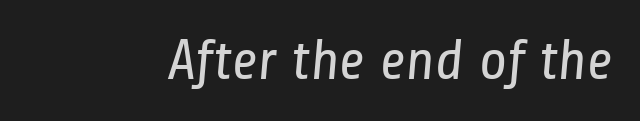
{"serif": "no", "bold": "no", "weight": "regular", "width": "condensed", "stroke_contrast": "low", "x_height": "medium", "monospaced": "no", "underline": "no", "letter_spacing": "normal", "letter_spacing_em": 0.0, "glyph_px": 57}
